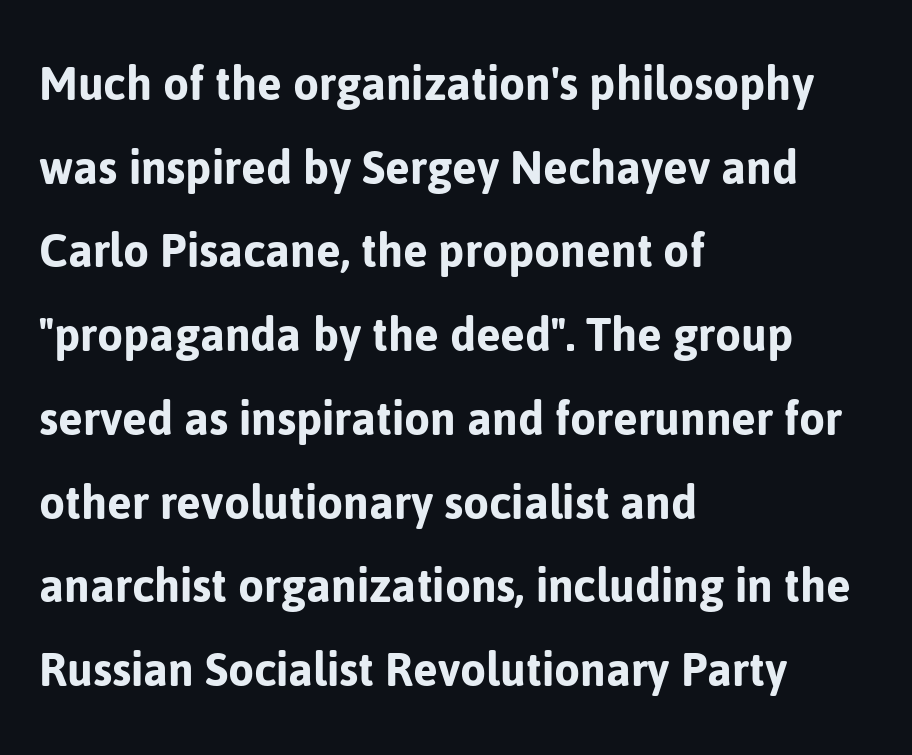
The image shows 53 px sans-serif type, upright; set left-aligned, normal line spacing (1.58x), normal letter spacing, not underlined; low stroke contrast and a medium x-height.
